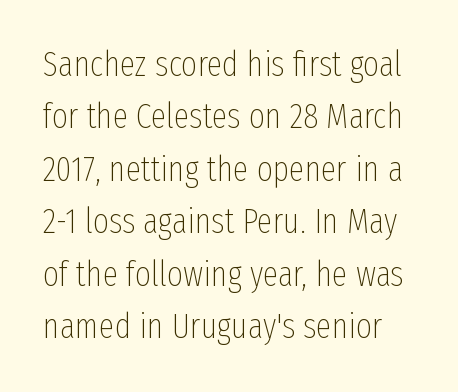
{"serif": "no", "italic": "no", "bold": "no", "weight": "thin", "width": "condensed", "stroke_contrast": "low", "x_height": "medium", "monospaced": "no", "underline": "no", "line_spacing": "normal", "line_spacing_ratio": 1.5, "letter_spacing": "normal", "letter_spacing_em": 0.0, "glyph_px": 35}
